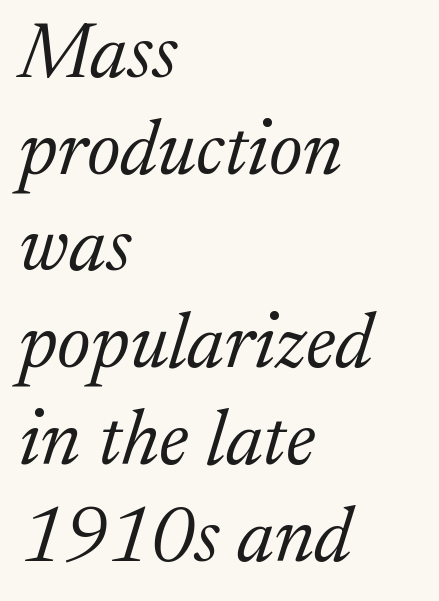
The image shows 78 px light serif type, italic (leaning right); set left-aligned, line spacing 1.24x, normal letter spacing, not underlined; medium stroke contrast and a medium x-height.
